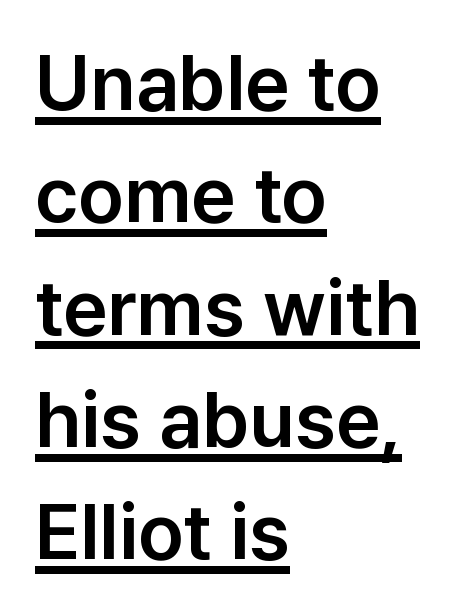
The image shows 78 px sans-serif type, upright; set left-aligned, normal line spacing (1.44x), normal letter spacing, underlined; low stroke contrast and a medium x-height.
